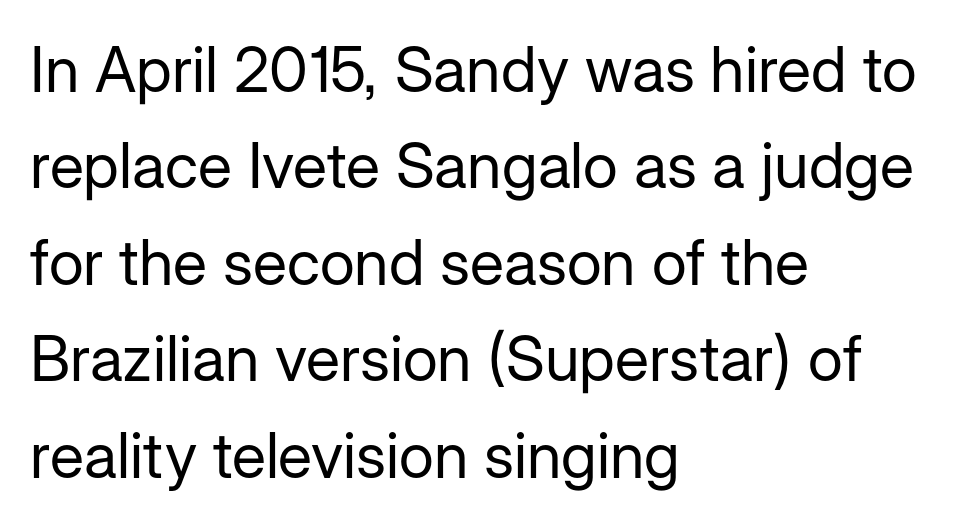
The image shows 63 px regular-weight sans-serif type, upright; set left-aligned, normal line spacing (1.53x), normal letter spacing, not underlined; low stroke contrast and a medium x-height.
